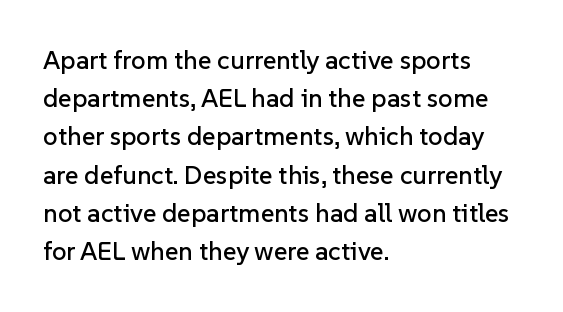
Glance below the letters and you will spot only blank space. Interline gaps are of average width in this sample. The type sits square on the baseline with zero lean. The text block is weighted toward the left margin, trailing off unevenly rightward. These lines keep a tight, regular rhythm from letter to letter.
